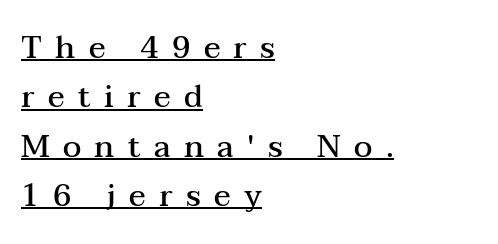
The image shows 31 px semibold, wide serif type, upright; set left-aligned, normal line spacing (1.59x), unusually wide letter spacing (+0.43 em), underlined; medium stroke contrast and a medium x-height.
